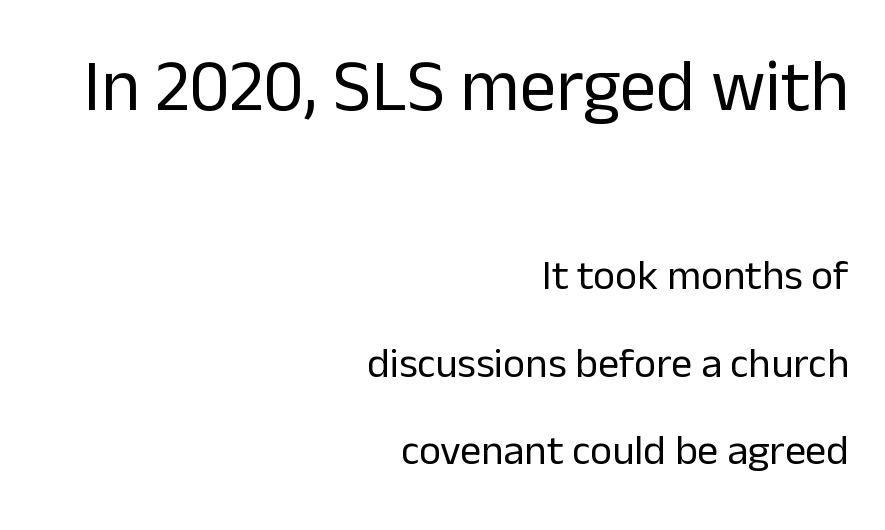
The image shows 73 px regular-weight sans-serif type, upright; set right-aligned, loose line spacing (2.08x), normal letter spacing, not underlined; the first (top) block is 1.74x larger; low stroke contrast and a medium x-height.
